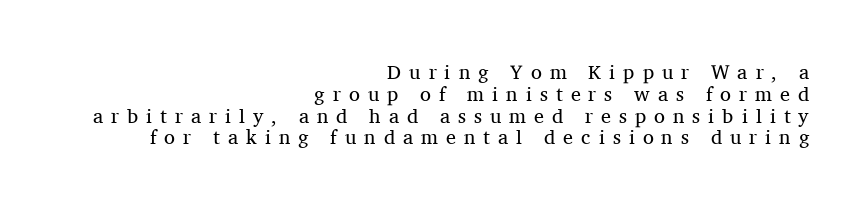
The image shows 20 px text type, upright; set right-aligned, tight line spacing (1.09x), unusually wide letter spacing (+0.4 em), not underlined.
